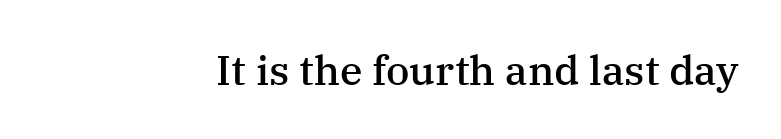
{"serif": "yes", "italic": "no", "bold": "semi", "weight": "semibold", "width": "normal", "stroke_contrast": "medium", "x_height": "medium", "monospaced": "no", "underline": "no", "align": "right", "letter_spacing": "normal", "letter_spacing_em": 0.0, "glyph_px": 41}
